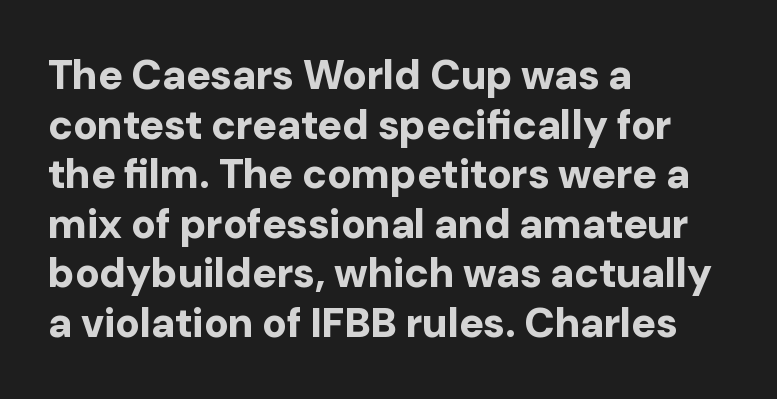
The image shows 41 px bold sans-serif type, upright; set left-aligned, line spacing 1.21x, normal letter spacing, not underlined; low stroke contrast and a medium x-height.
